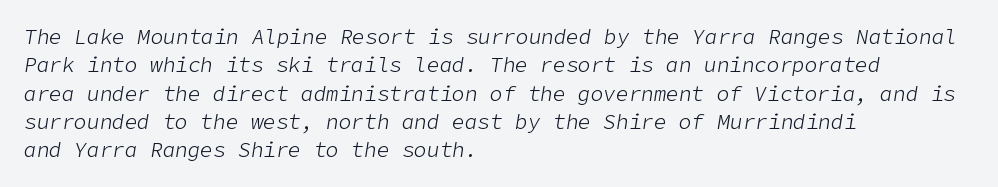
The image shows 21 px text type, italic (leaning right); set left-aligned, normal line spacing (1.35x), normal letter spacing, not underlined.
